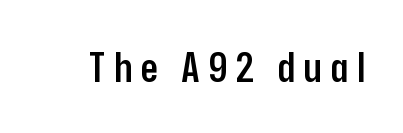
The baseline area is clear. Font category for this specimen: sans-serif. Weight check: semibold — heavier than regular, not quite bold. Tall strokes in this sample are plumb rather than angled. Do the characters align in a grid? No, the font is proportional. The horizontal fit of the characters is loose and conspicuously gappy.
